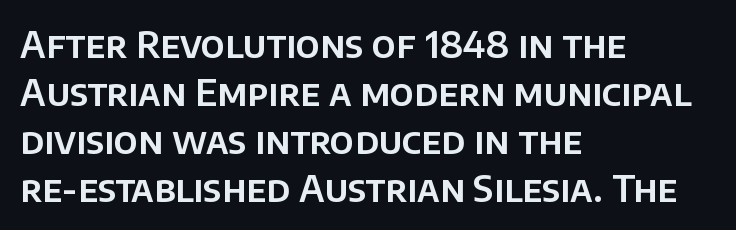
Q: Is the text italic (slanted)? A: No, it is upright.
Q: Is the typeface a serif or a sans-serif typeface? A: Sans-serif.
Q: Is the text underlined? A: No.
Q: How is the paragraph aligned? A: Left-aligned.
Q: Is the spacing between letters normal or unusually wide? A: Normal.
Q: Is the spacing between lines tight, normal or loose? A: Normal.
Q: Width (condensed, normal, or wide)? A: Normal.
Q: Stroke contrast? A: Low.
Q: x-height? A: Large.
Q: Monospaced? A: No.
